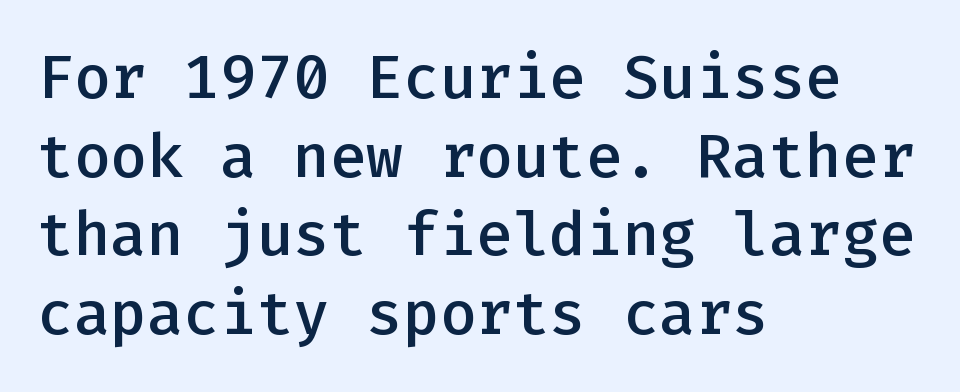
The image shows 61 px semibold sans-serif type, upright, monospaced; set left-aligned, normal line spacing (1.29x), normal letter spacing, not underlined; low stroke contrast and a medium x-height.
